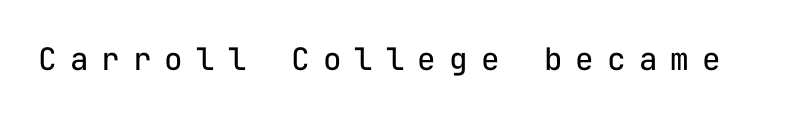
{"serif": "no", "italic": "no", "bold": "no", "weight": "regular", "width": "normal", "stroke_contrast": "low", "x_height": "medium", "monospaced": "yes", "underline": "no", "letter_spacing": "wide", "letter_spacing_em": 0.42, "glyph_px": 31}
